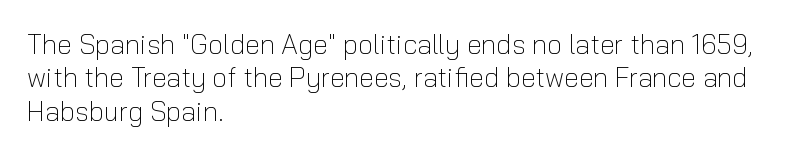
The image shows 27 px text type, upright; set left-aligned, line spacing 1.24x, normal letter spacing, not underlined.
